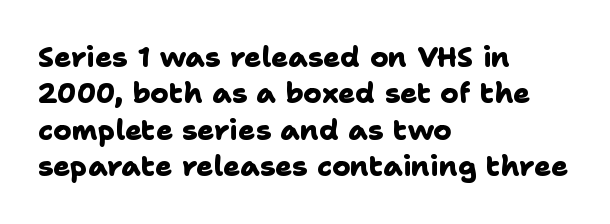
Q: Is the text bold? A: Yes.
Q: Is the typeface a serif or a sans-serif typeface? A: Sans-serif.
Q: Is the text underlined? A: No.
Q: How is the paragraph aligned? A: Left-aligned.
Q: Is the spacing between letters normal or unusually wide? A: Normal.
Q: Is the spacing between lines tight, normal or loose? A: Normal.
Q: Width (condensed, normal, or wide)? A: Normal.
Q: Stroke contrast? A: Low.
Q: x-height? A: Medium.
Q: Monospaced? A: No.
